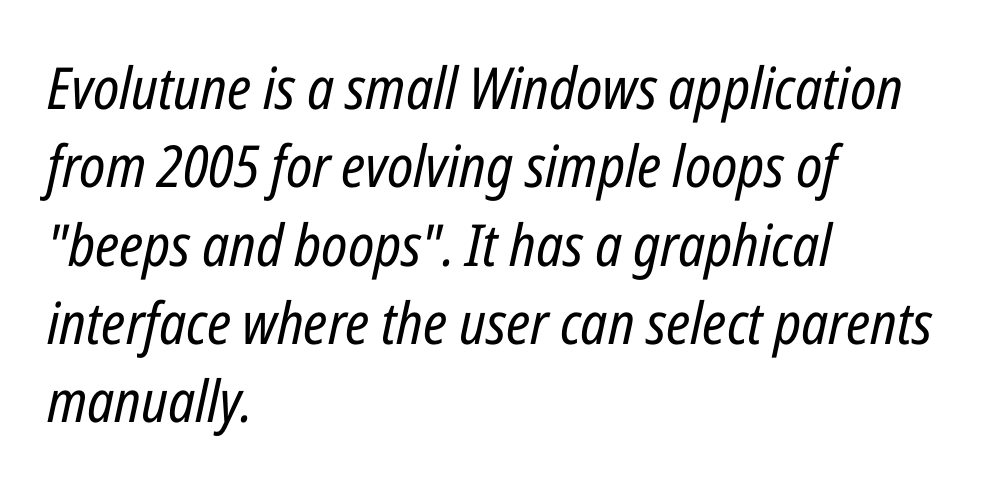
The image shows 58 px regular-weight, condensed type, italic (leaning right); set left-aligned, normal line spacing (1.35x), normal letter spacing, not underlined; low stroke contrast and a medium x-height.
